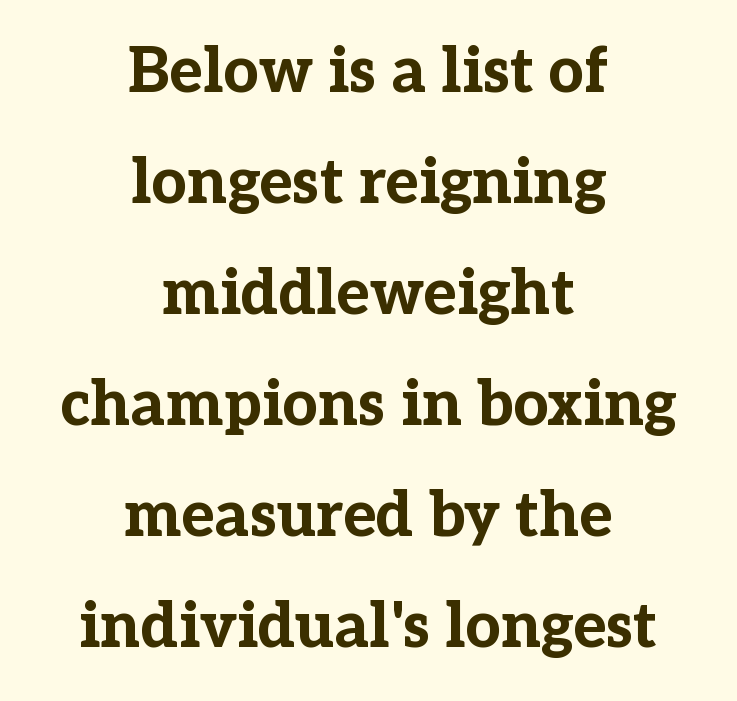
{"serif": "yes", "italic": "no", "bold": "yes", "weight": "bold", "width": "normal", "stroke_contrast": "low", "x_height": "medium", "monospaced": "no", "underline": "no", "align": "center", "line_spacing_ratio": 1.79, "letter_spacing": "normal", "letter_spacing_em": 0.0, "glyph_px": 62}
